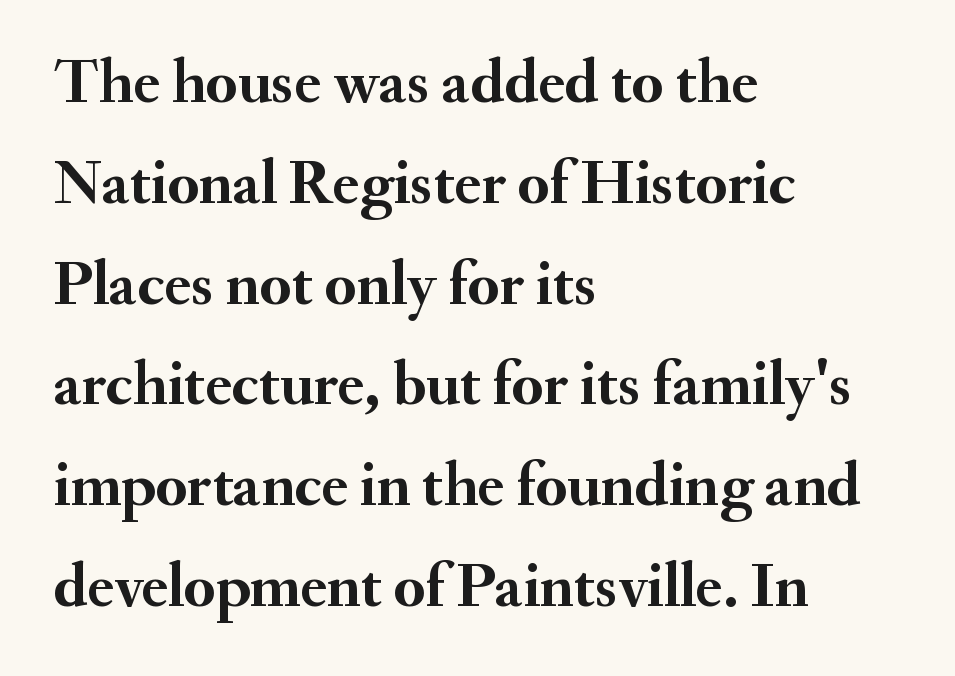
{"serif": "yes", "italic": "no", "bold": "yes", "weight": "semibold", "width": "normal", "stroke_contrast": "medium", "x_height": "small", "monospaced": "no", "underline": "no", "align": "left", "line_spacing": "normal", "line_spacing_ratio": 1.6, "letter_spacing": "normal", "letter_spacing_em": 0.0, "glyph_px": 63}
